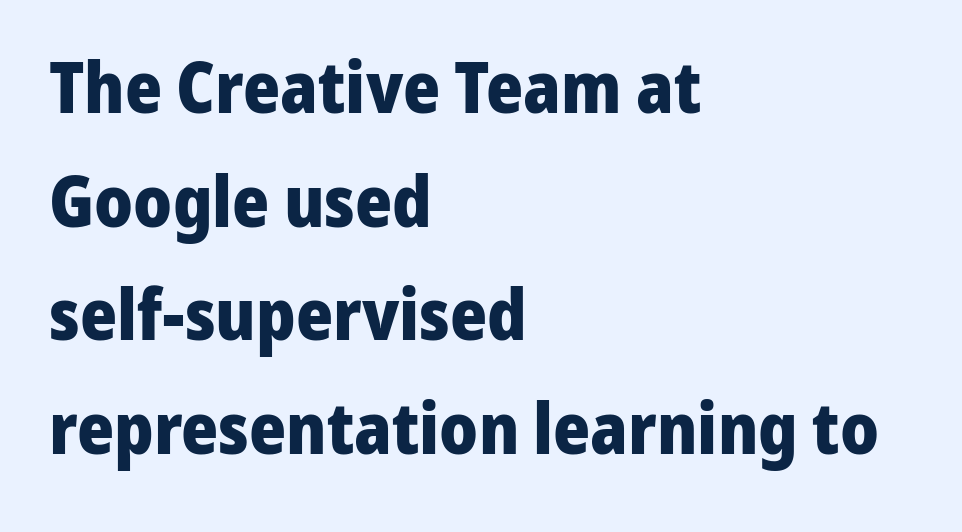
Q: Is the text bold? A: Yes.
Q: Is the text italic (slanted)? A: No, it is upright.
Q: Is the typeface a serif or a sans-serif typeface? A: Sans-serif.
Q: Is the text underlined? A: No.
Q: How is the paragraph aligned? A: Left-aligned.
Q: Is the spacing between letters normal or unusually wide? A: Normal.
Q: Is the spacing between lines tight, normal or loose? A: Normal.
Q: Width (condensed, normal, or wide)? A: Normal.
Q: Stroke contrast? A: Low.
Q: x-height? A: Medium.
Q: Monospaced? A: No.
